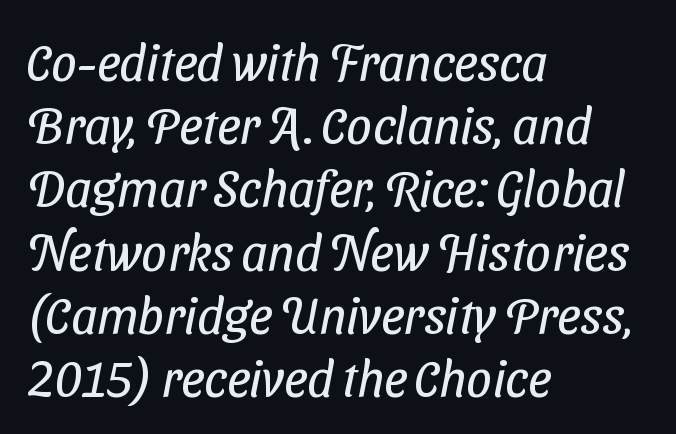
Each letter keeps its own natural width here, so spacing adapts to shape. Words appear dense and cohesive because spacing is normal. Weight: not bold — regular or lighter. The type family on display is of the sans-serif kind. Only glyphs here, with clear space below each row.
